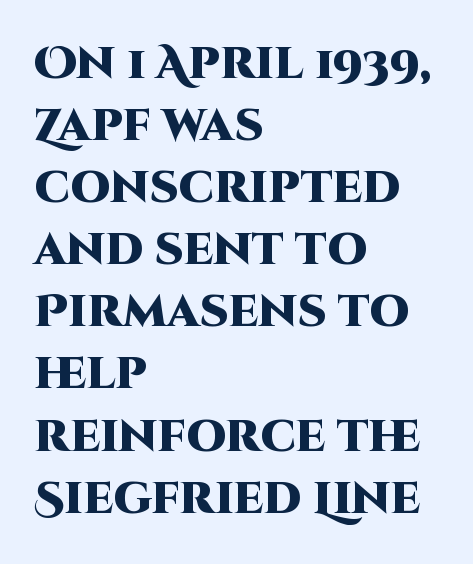
{"serif": "no", "italic": "no", "bold": "yes", "weight": "heavy", "width": "normal", "stroke_contrast": "high", "x_height": "large", "monospaced": "no", "underline": "no", "align": "left", "line_spacing": "normal", "line_spacing_ratio": 1.38, "letter_spacing": "normal", "letter_spacing_em": 0.0, "glyph_px": 45}
